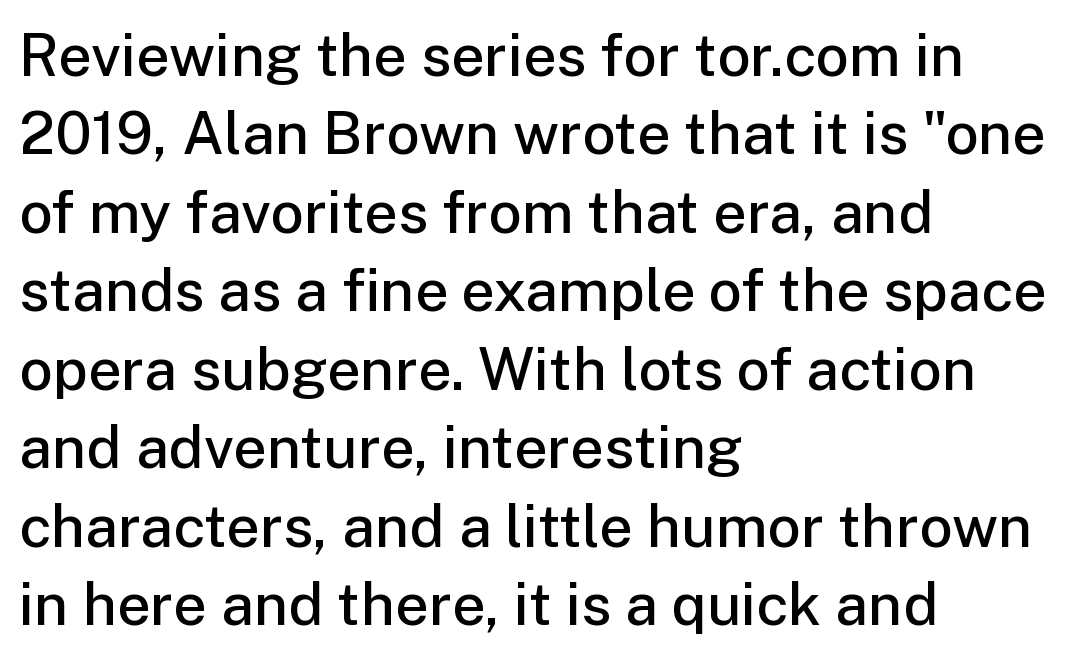
{"serif": "no", "italic": "no", "bold": "semi", "weight": "semibold", "width": "normal", "stroke_contrast": "low", "x_height": "medium", "monospaced": "no", "underline": "no", "align": "left", "line_spacing": "normal", "line_spacing_ratio": 1.33, "letter_spacing": "normal", "letter_spacing_em": 0.0, "glyph_px": 59}
